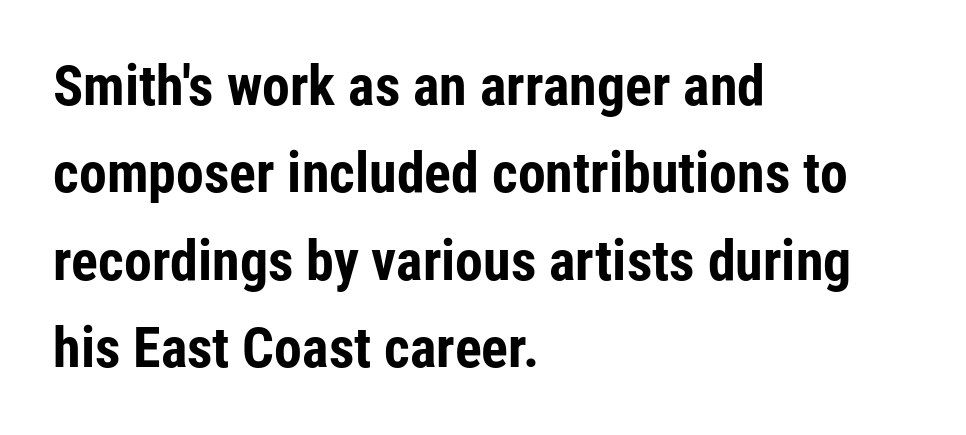
{"serif": "no", "italic": "no", "bold": "yes", "weight": "bold", "width": "condensed", "stroke_contrast": "low", "x_height": "medium", "monospaced": "no", "underline": "no", "align": "left", "line_spacing": "normal", "line_spacing_ratio": 1.56, "letter_spacing": "normal", "letter_spacing_em": 0.0, "glyph_px": 56}
